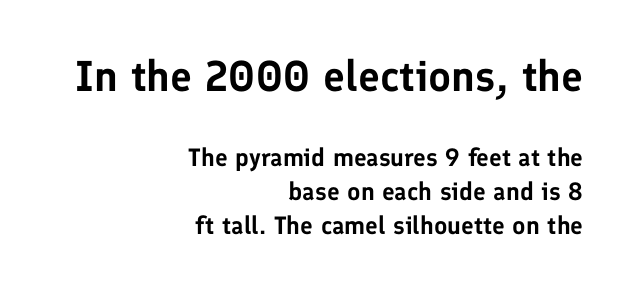
{"serif": "no", "italic": "no", "width": "normal", "stroke_contrast": "low", "x_height": "medium", "monospaced": "no", "underline": "no", "align": "right", "line_spacing": "normal", "line_spacing_ratio": 1.35, "letter_spacing": "normal", "letter_spacing_em": 0.0, "larger_block": "first", "size_ratio": 1.72, "glyph_px": 43}
